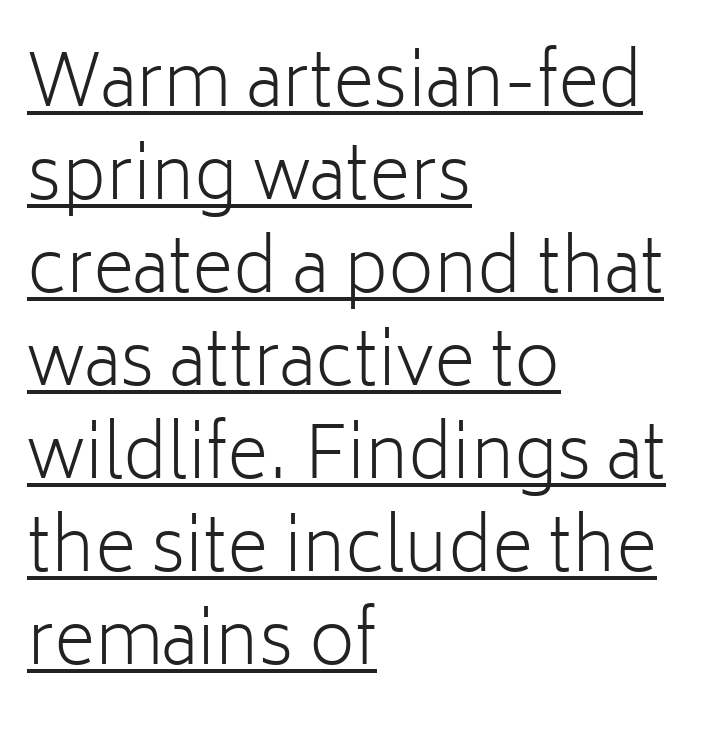
Left-aligned paragraph, ragged on the right. Are there feet on the stems? There aren't — it's a sans. Heaviness? Minimal to ordinary, like unemphasized prose. Vertical spacing — default.
